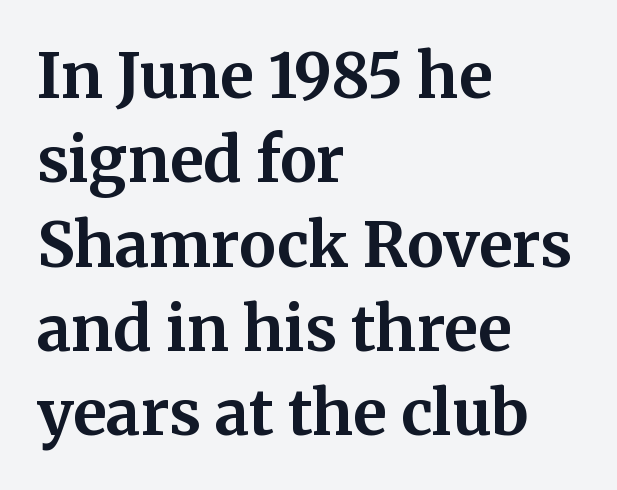
{"serif": "yes", "italic": "no", "bold": "yes", "weight": "bold", "width": "normal", "stroke_contrast": "medium", "x_height": "medium", "monospaced": "no", "underline": "no", "align": "left", "line_spacing": "normal", "line_spacing_ratio": 1.36, "letter_spacing": "normal", "letter_spacing_em": 0.0, "glyph_px": 62}
